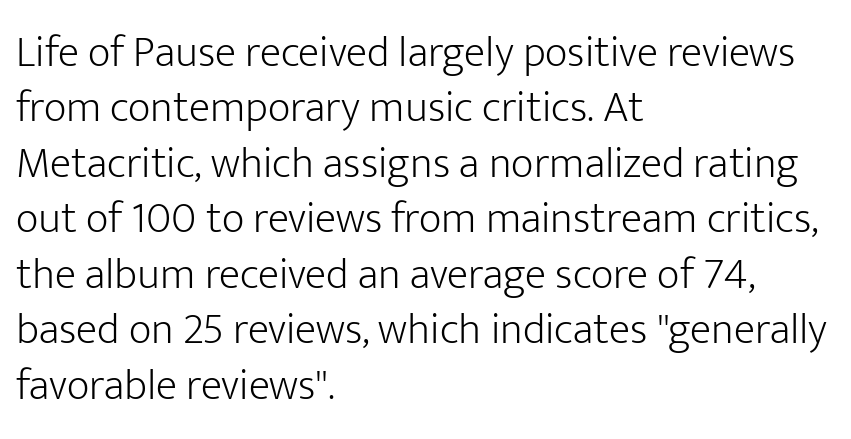
Q: Is the text bold? A: No.
Q: Is the text italic (slanted)? A: No, it is upright.
Q: Is the typeface a serif or a sans-serif typeface? A: Sans-serif.
Q: Is the text underlined? A: No.
Q: How is the paragraph aligned? A: Left-aligned.
Q: Is the spacing between letters normal or unusually wide? A: Normal.
Q: Is the spacing between lines tight, normal or loose? A: Normal.
Q: Width (condensed, normal, or wide)? A: Normal.
Q: Stroke contrast? A: Low.
Q: x-height? A: Medium.
Q: Monospaced? A: No.
